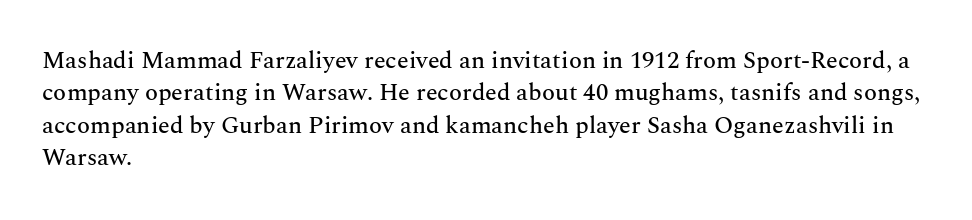
The image shows 24 px text type, upright; set left-aligned, normal line spacing (1.35x), normal letter spacing, not underlined.
